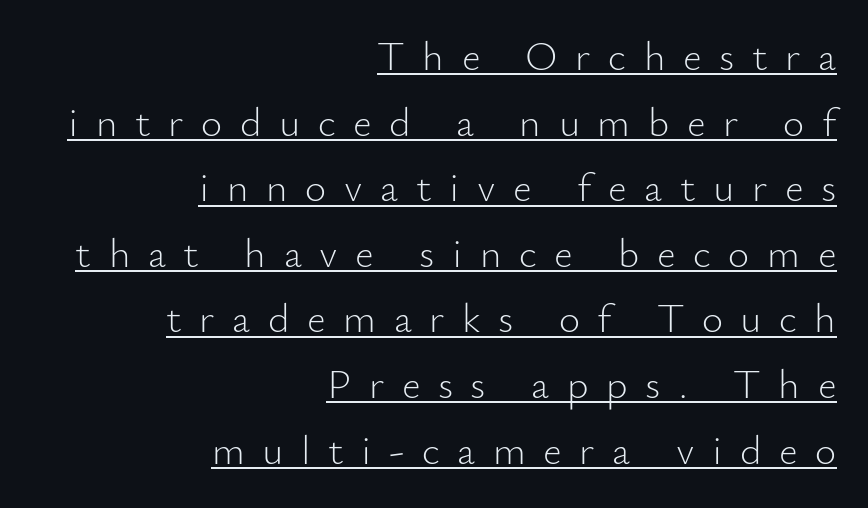
No feet cap the strokes, marking this as sans-serif type. Observe the wide spacing: letters keep a clear distance from each other. Looks like regular typesetting: each glyph gets only the width it needs. Notice how the stems are strictly vertical — no italics here. Is there an underline? Yes — a line sits under the letters.
